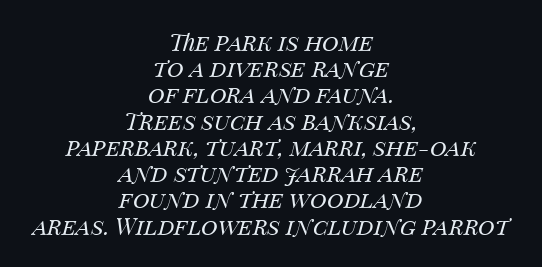
Q: Is the text bold? A: No.
Q: Is the text italic (slanted)? A: Yes, it leans right by about 14 degrees.
Q: Is the text underlined? A: No.
Q: How is the paragraph aligned? A: Centered.
Q: Is the spacing between letters normal or unusually wide? A: Normal.
Q: Is the spacing between lines tight, normal or loose? A: Tight.
